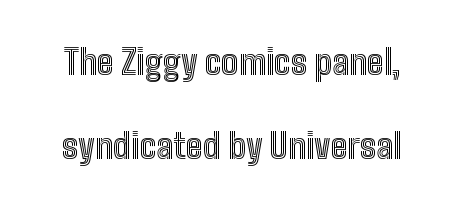
The passage shown has conventional tracking throughout. These lines are rendered in a variable-pitch font. Is there much room between lines? Yes — plenty of vertical air separates them. The type sits square on the baseline with zero lean. Just letters on the line, the space beneath them empty.
